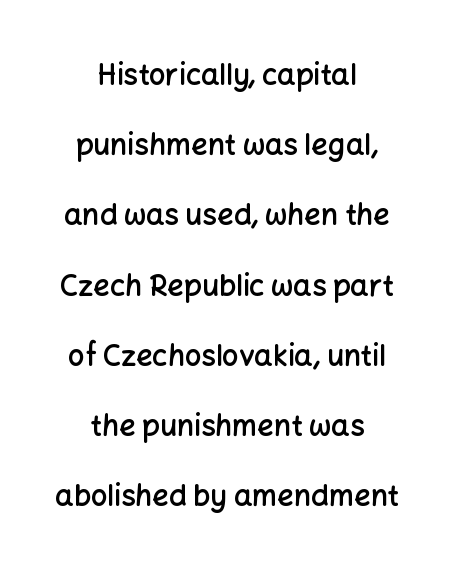
Q: Is the text bold? A: Semi-bold.
Q: Is the text italic (slanted)? A: No, it is upright.
Q: Is the typeface a serif or a sans-serif typeface? A: Sans-serif.
Q: Is the text underlined? A: No.
Q: How is the paragraph aligned? A: Centered.
Q: Is the spacing between letters normal or unusually wide? A: Normal.
Q: Is the spacing between lines tight, normal or loose? A: Loose.
Q: Width (condensed, normal, or wide)? A: Normal.
Q: Stroke contrast? A: Low.
Q: x-height? A: Medium.
Q: Monospaced? A: No.
